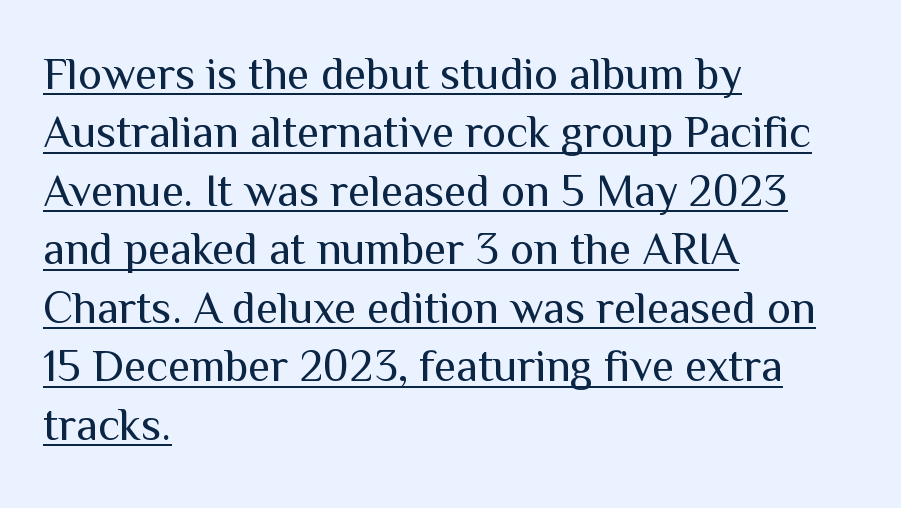
The image shows 45 px regular-weight sans-serif type, upright; set left-aligned, normal line spacing (1.3x), normal letter spacing, underlined; medium stroke contrast and a medium x-height.
